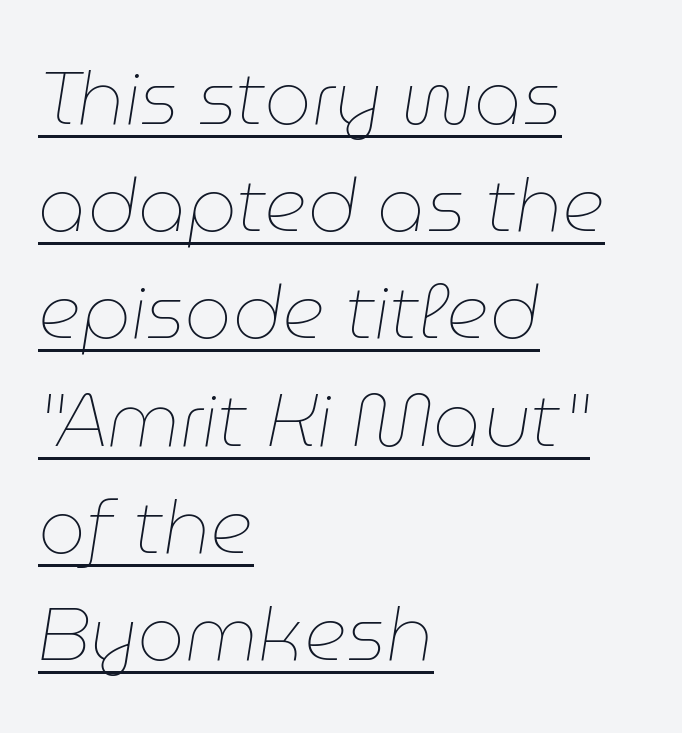
{"italic": "yes", "lean": "right", "slant_degrees": 9, "bold": "no", "weight": "thin", "width": "normal", "stroke_contrast": "low", "x_height": "medium", "monospaced": "no", "underline": "yes", "align": "left", "line_spacing": "normal", "line_spacing_ratio": 1.43, "letter_spacing": "normal", "letter_spacing_em": 0.0, "glyph_px": 75}
